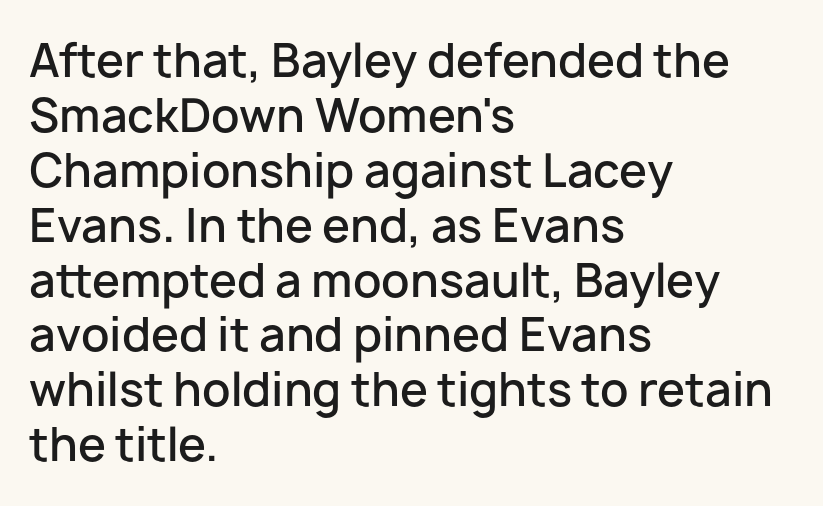
{"serif": "no", "italic": "no", "bold": "semi", "weight": "semibold", "width": "normal", "stroke_contrast": "low", "x_height": "medium", "monospaced": "no", "underline": "no", "align": "left", "line_spacing_ratio": 1.22, "letter_spacing": "normal", "letter_spacing_em": 0.0, "glyph_px": 45}
